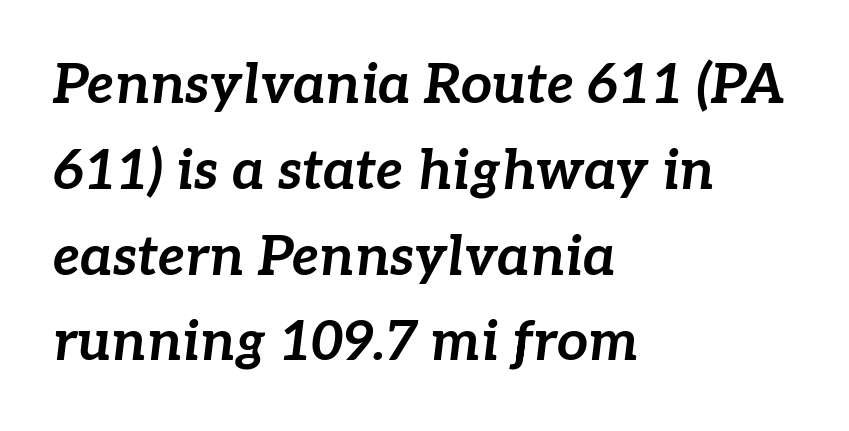
Looks like regular typesetting: each glyph gets only the width it needs. An italicized treatment has been applied to the whole sample. Summary of vertical rhythm: regular, with standard interline spacing. This sample is left-justified, so line endings fall wherever the words run out. Bare-footed words on every line. Here the glyphs are tracked normally, forming tight word shapes.
